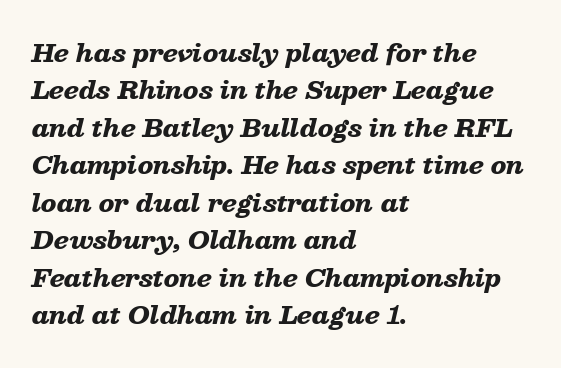
The image shows 24 px bold type, italic (leaning right); set left-aligned, normal line spacing (1.56x), normal letter spacing, not underlined.
